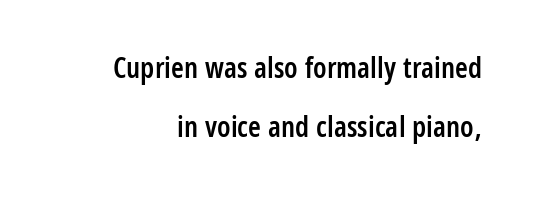
The image shows 29 px semibold, condensed sans-serif type, upright; set loose line spacing (2.03x), normal letter spacing, not underlined; low stroke contrast and a medium x-height.
